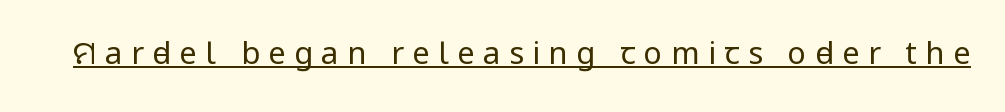
The image shows 31 px regular-weight, condensed sans-serif type, upright; set unusually wide letter spacing (+0.27 em), underlined; low stroke contrast and a large x-height.
